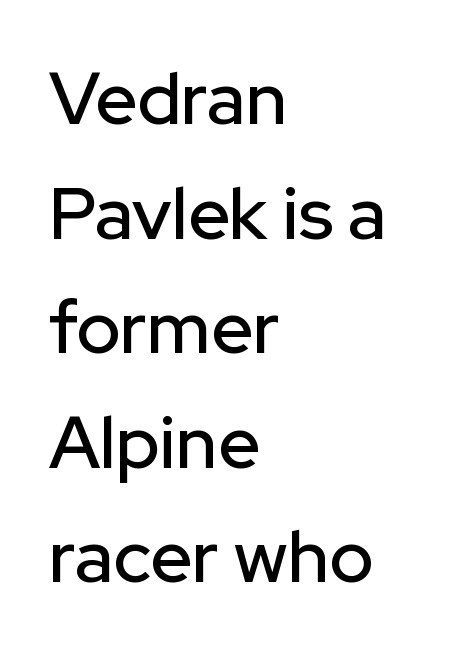
The designer left line spacing at the default. All the whitespace from short lines collects on the right. The horizontal fit of the characters is conventional and even. Unlike italic type, these characters show no tilt at all.
